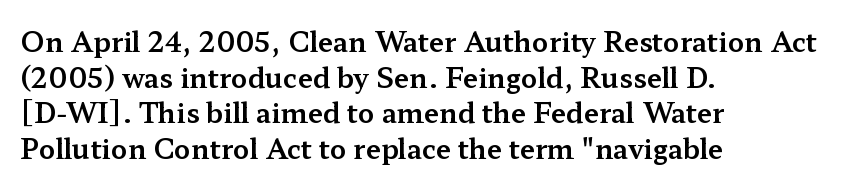
Line spacing here is normal. In terms of posture, this sample is upright. A bare baseline throughout the passage. Does the copy run flush right? No — it runs flush left. You could call the tracking neutral — neither tight nor loose.
